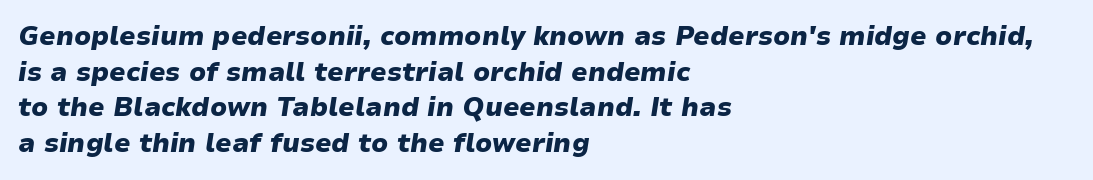
Q: Is the text bold? A: Yes.
Q: Is the text italic (slanted)? A: Yes, it leans right by about 9 degrees.
Q: Is the text underlined? A: No.
Q: How is the paragraph aligned? A: Left-aligned.
Q: Is the spacing between letters normal or unusually wide? A: Normal.
Q: Is the spacing between lines tight, normal or loose? A: Normal.
